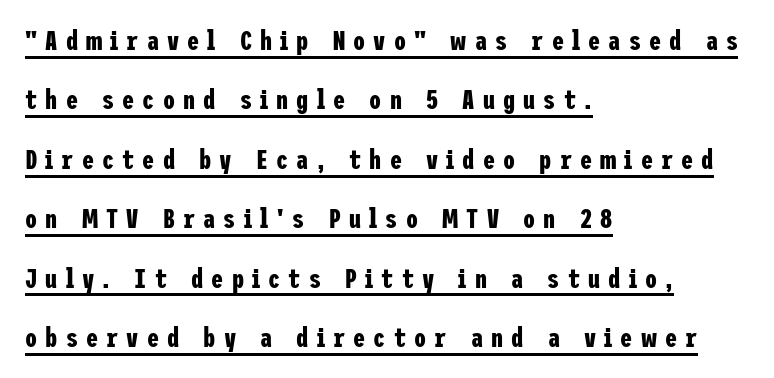
The image shows 27 px bold type, upright; set left-aligned, loose line spacing (2.2x), unusually wide letter spacing (+0.3 em), underlined.
